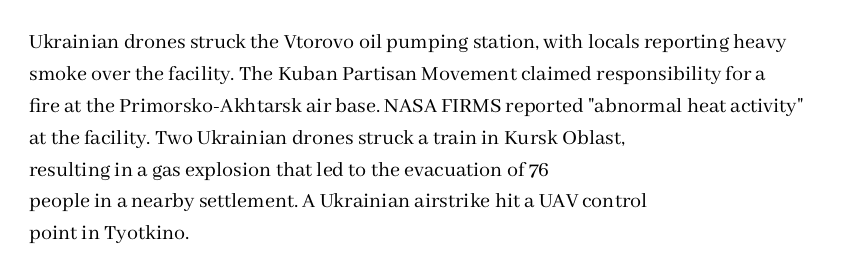
{"italic": "no", "bold": "no", "underline": "no", "align": "left", "line_spacing": "normal", "line_spacing_ratio": 1.45, "letter_spacing": "normal", "letter_spacing_em": 0.0, "glyph_px": 22}
